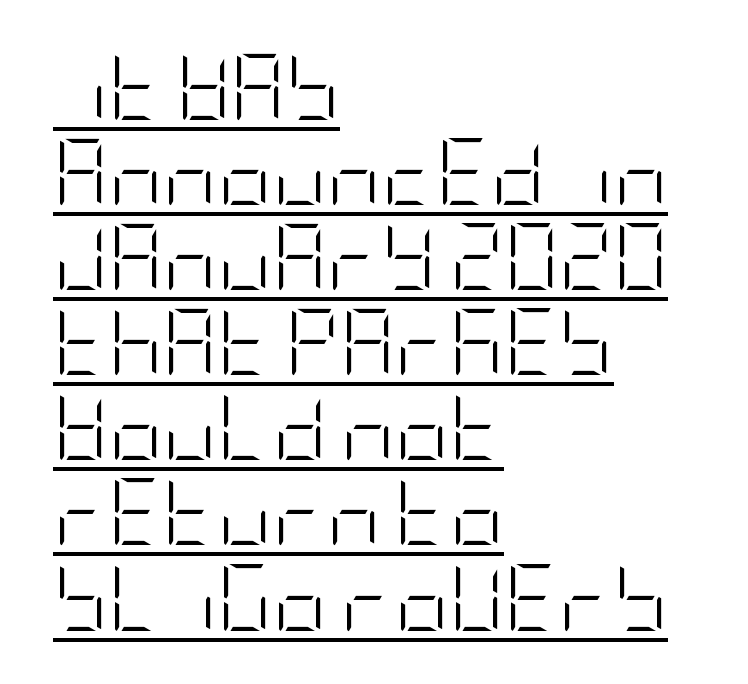
Q: Is the text bold? A: No.
Q: Is the text italic (slanted)? A: No, it is upright.
Q: Is the typeface a serif or a sans-serif typeface? A: Sans-serif.
Q: Is the text underlined? A: Yes.
Q: How is the paragraph aligned? A: Left-aligned.
Q: Is the spacing between letters normal or unusually wide? A: Normal.
Q: Is the spacing between lines tight, normal or loose? A: Normal.
Q: Width (condensed, normal, or wide)? A: Condensed.
Q: Stroke contrast? A: Low.
Q: x-height? A: Large.
